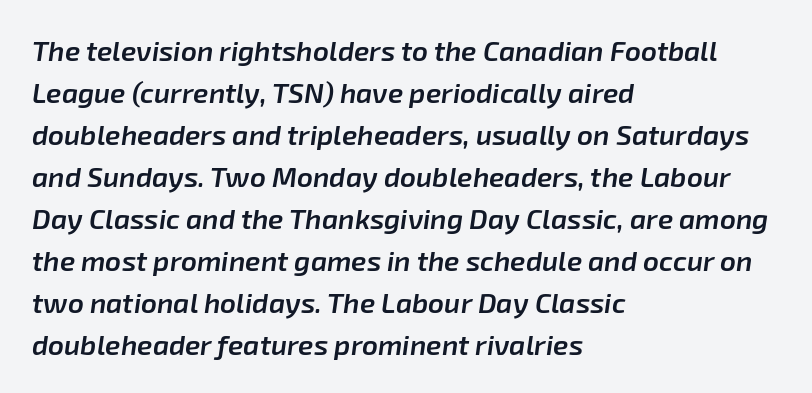
Unmarked baselines from the first word to the last. A student would call this left alignment; a typographer would say flush left, rag right. The block of text has a typical density, with ordinary space between rows. Short note: letters normally spaced. Stroke thickness is moderately raised; the sample reads as semibold. Note the varied advance widths — an 'i' is clearly narrower than an 'm'.
